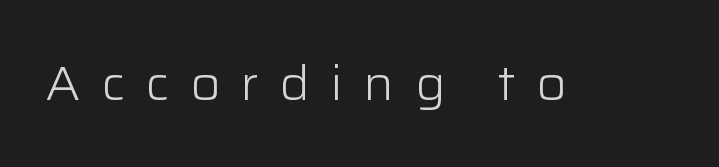
The image shows 48 px light sans-serif type, upright; set unusually wide letter spacing (+0.43 em), not underlined; low stroke contrast and a medium x-height.
